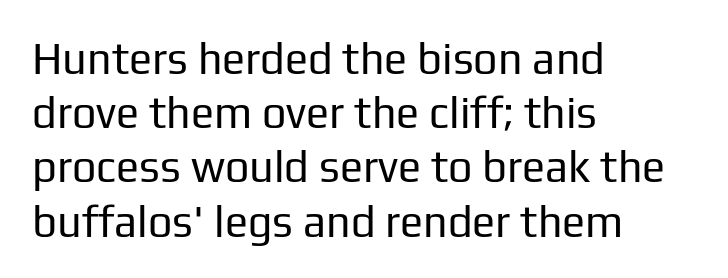
Q: Is the text bold? A: No.
Q: Is the text italic (slanted)? A: No, it is upright.
Q: Is the typeface a serif or a sans-serif typeface? A: Sans-serif.
Q: Is the text underlined? A: No.
Q: How is the paragraph aligned? A: Left-aligned.
Q: Is the spacing between letters normal or unusually wide? A: Normal.
Q: Is the spacing between lines tight, normal or loose? A: Normal.
Q: Width (condensed, normal, or wide)? A: Normal.
Q: Stroke contrast? A: Low.
Q: x-height? A: Medium.
Q: Monospaced? A: No.
